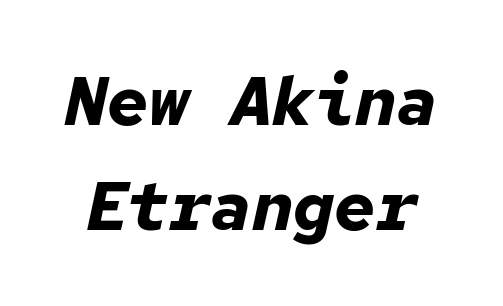
Q: Is the text bold? A: Yes.
Q: Is the text italic (slanted)? A: Yes, it leans right by about 12 degrees.
Q: Is the text underlined? A: No.
Q: Is the spacing between letters normal or unusually wide? A: Normal.
Q: Is the spacing between lines tight, normal or loose? A: Normal.
Q: Width (condensed, normal, or wide)? A: Normal.
Q: Stroke contrast? A: Low.
Q: x-height? A: Medium.
Q: Monospaced? A: Yes.
